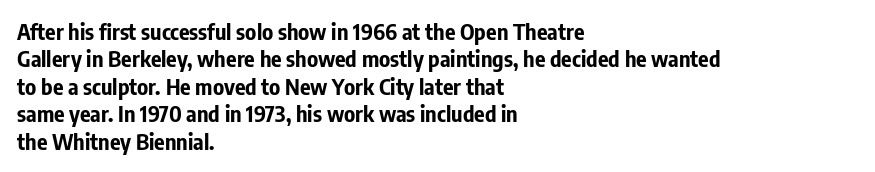
{"italic": "no", "bold": "yes", "underline": "no", "align": "left", "line_spacing": "normal", "line_spacing_ratio": 1.25, "letter_spacing": "normal", "letter_spacing_em": 0.0, "glyph_px": 22}
